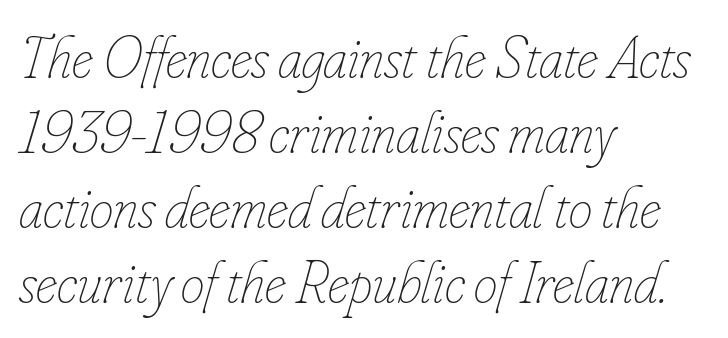
{"italic": "yes", "lean": "right", "slant_degrees": 16, "bold": "no", "weight": "thin", "width": "condensed", "stroke_contrast": "low", "x_height": "small", "monospaced": "no", "underline": "no", "align": "left", "line_spacing": "normal", "line_spacing_ratio": 1.25, "letter_spacing": "normal", "letter_spacing_em": 0.0, "glyph_px": 60}
